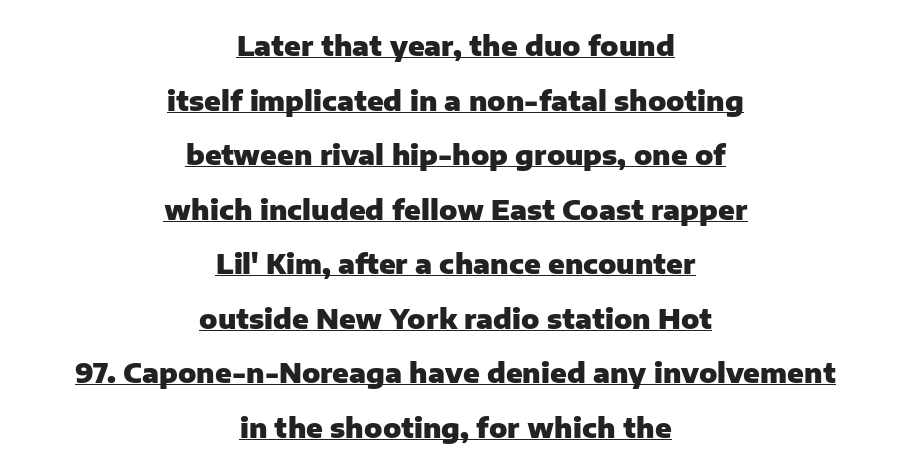
Q: Is the text bold? A: Yes.
Q: Is the text italic (slanted)? A: No, it is upright.
Q: Is the text underlined? A: Yes.
Q: How is the paragraph aligned? A: Centered.
Q: Is the spacing between letters normal or unusually wide? A: Normal.
Q: Is the spacing between lines tight, normal or loose? A: Loose.
